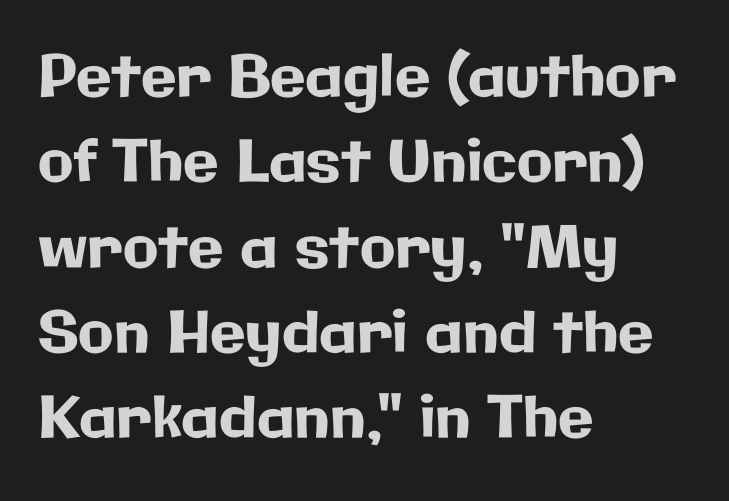
You can tell from the bare stems that sans-serif type was used. The paragraph has a hard left edge and a soft right edge. Note the varied advance widths — an 'i' is clearly narrower than an 'm'. The space directly below the letters is spotless. A typesetter would call this leading conventional body-copy spacing.
